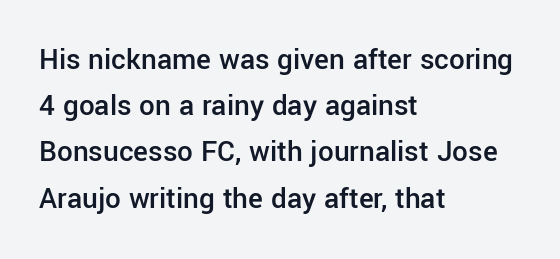
The letters advance in unequal steps, a hallmark of proportional type. Look at the tracking — it's just the regular setting, nothing added. Short and long lines alike share a common starting point at left. Students, this is semibold: more ink than regular, less than bold. The letters carry no serifs — their stems end cleanly without finishing strokes.
